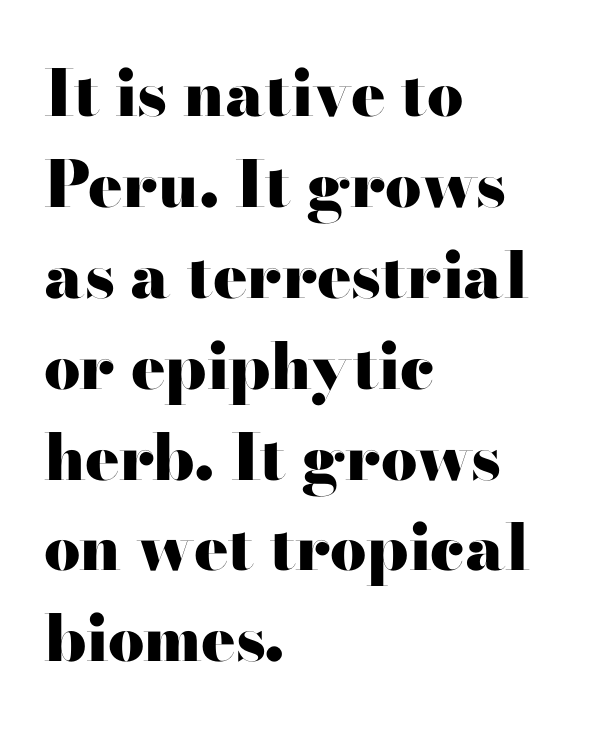
The image shows 64 px heavy, wide serif type, upright; set left-aligned, normal line spacing (1.42x), normal letter spacing, not underlined; high stroke contrast and a small x-height.
